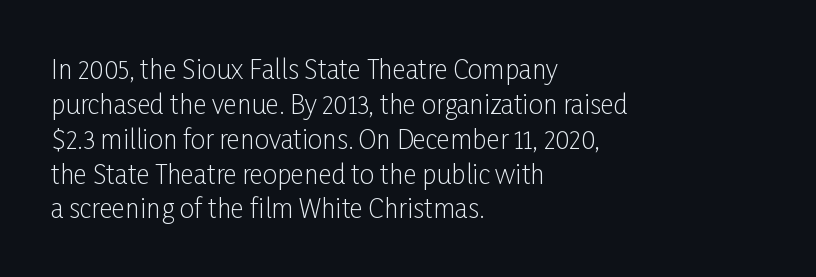
{"italic": "no", "bold": "no", "underline": "no", "align": "left", "line_spacing": "normal", "line_spacing_ratio": 1.34, "letter_spacing": "normal", "letter_spacing_em": 0.0, "glyph_px": 26}
